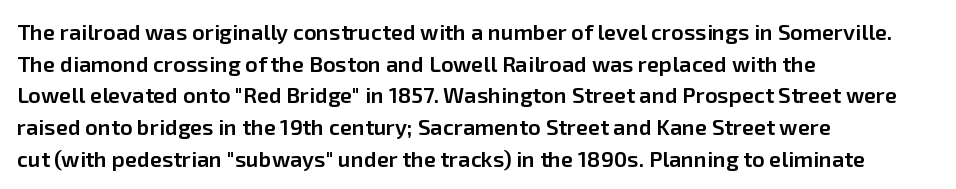
The image shows 22 px text type, upright; set left-aligned, normal line spacing (1.44x), normal letter spacing, not underlined.
